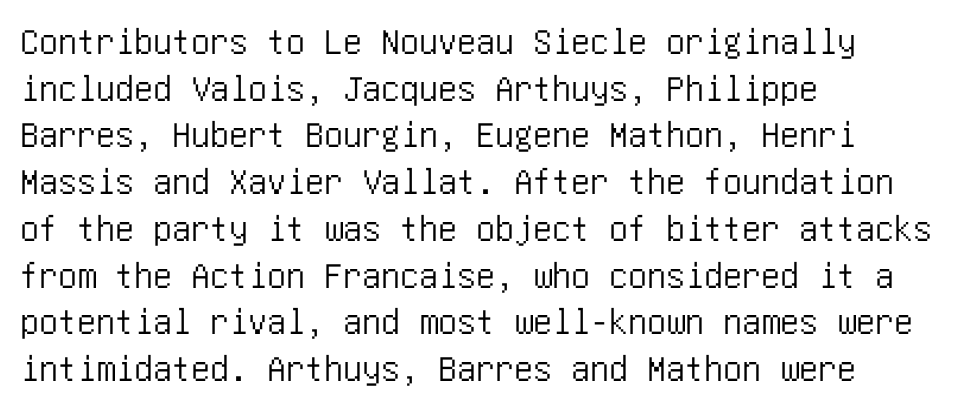
The image shows 38 px condensed sans-serif type, upright; set left-aligned, line spacing 1.23x, normal letter spacing, not underlined; low stroke contrast and a large x-height.
